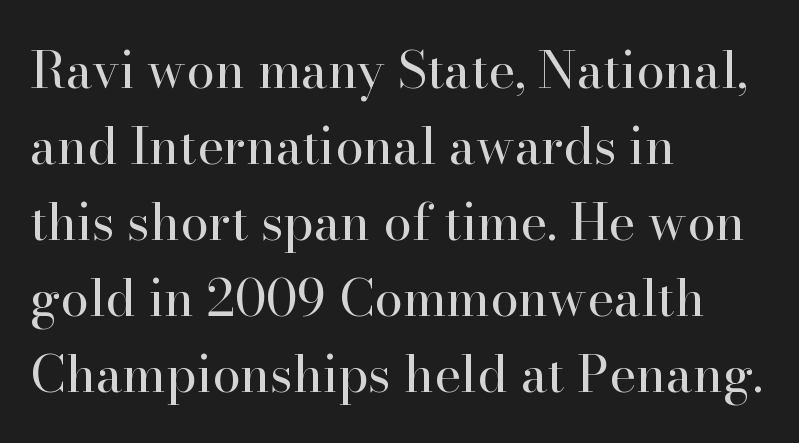
These lines were composed using upright roman letters. Each row of text sits above clean, open space. In CSS terms this would be text-align: left. A typesetter would call this proportional, since set widths differ per character.
